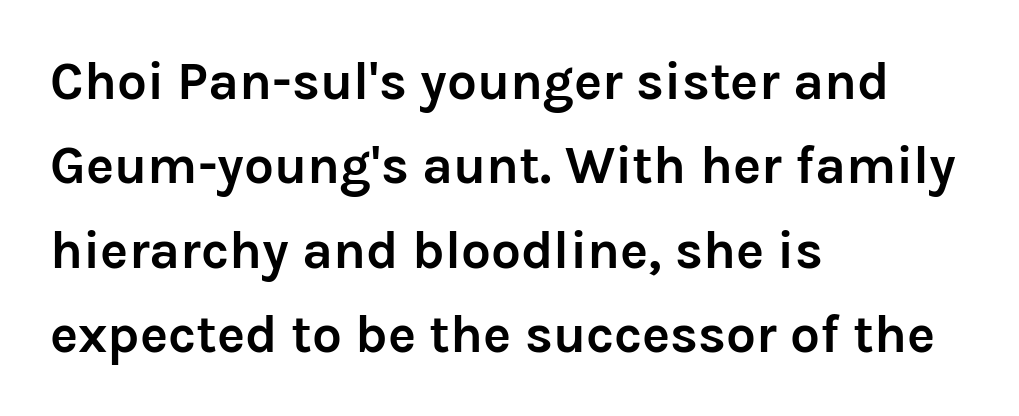
The image shows 53 px semibold sans-serif type, upright; set left-aligned, normal line spacing (1.59x), normal letter spacing, not underlined; low stroke contrast and a medium x-height.
